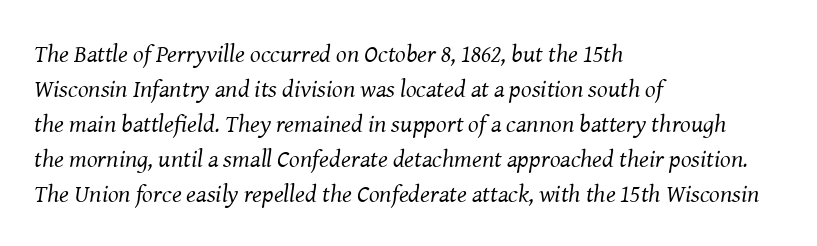
Q: Is the text bold? A: No.
Q: Is the text italic (slanted)? A: Yes, it leans right by about 8 degrees.
Q: Is the text underlined? A: No.
Q: How is the paragraph aligned? A: Left-aligned.
Q: Is the spacing between letters normal or unusually wide? A: Normal.
Q: Is the spacing between lines tight, normal or loose? A: Normal.
